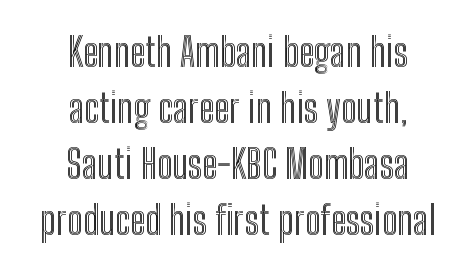
Honestly, there is no underline to notice here at all. Characters follow at the spacing the type designer built in. The lettering holds an erect, upright posture throughout. The whitespace from short lines is split evenly between both sides. Each new line begins a customary step beneath the previous one. Here the designer chose a conventional face with non-uniform glyph widths.
